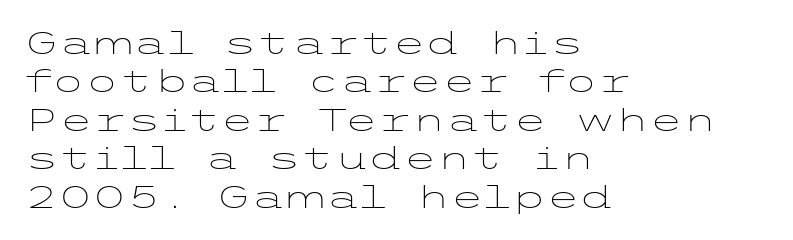
{"serif": "no", "italic": "no", "bold": "no", "weight": "light", "width": "wide", "stroke_contrast": "low", "x_height": "medium", "underline": "no", "align": "left", "line_spacing_ratio": 1.24, "letter_spacing": "normal", "letter_spacing_em": 0.0, "glyph_px": 31}
